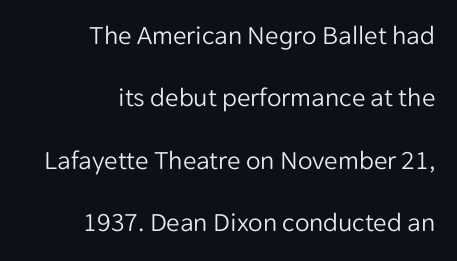
Q: Is the text bold? A: No.
Q: Is the text italic (slanted)? A: No, it is upright.
Q: Is the text underlined? A: No.
Q: How is the paragraph aligned? A: Right-aligned.
Q: Is the spacing between letters normal or unusually wide? A: Normal.
Q: Is the spacing between lines tight, normal or loose? A: Loose.
